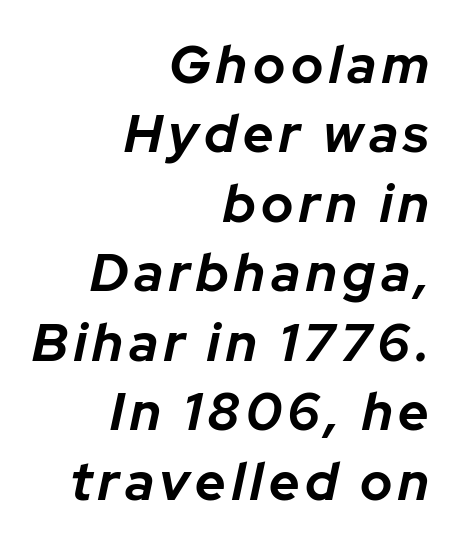
The image shows 53 px bold type, italic (leaning right); set right-aligned, normal line spacing (1.31x), not underlined; low stroke contrast and a medium x-height.
